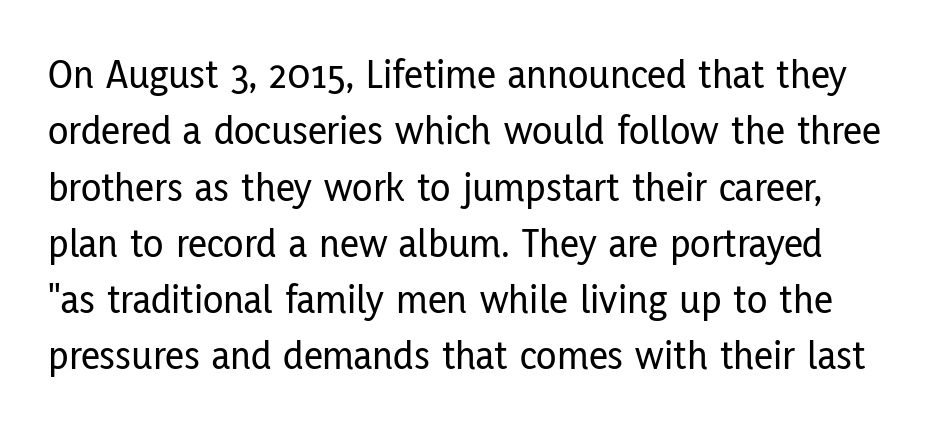
Q: Is the text italic (slanted)? A: No, it is upright.
Q: Is the typeface a serif or a sans-serif typeface? A: Sans-serif.
Q: Is the text underlined? A: No.
Q: Is the spacing between letters normal or unusually wide? A: Normal.
Q: Is the spacing between lines tight, normal or loose? A: Normal.
Q: Width (condensed, normal, or wide)? A: Condensed.
Q: Stroke contrast? A: Low.
Q: x-height? A: Medium.
Q: Monospaced? A: No.
